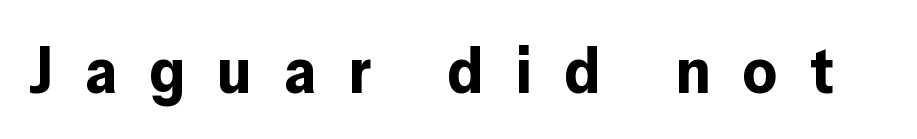
Q: Is the text bold? A: Yes.
Q: Is the text italic (slanted)? A: No, it is upright.
Q: Is the typeface a serif or a sans-serif typeface? A: Sans-serif.
Q: Is the text underlined? A: No.
Q: Is the spacing between letters normal or unusually wide? A: Unusually wide.
Q: Width (condensed, normal, or wide)? A: Normal.
Q: Stroke contrast? A: Low.
Q: x-height? A: Medium.
Q: Monospaced? A: No.
